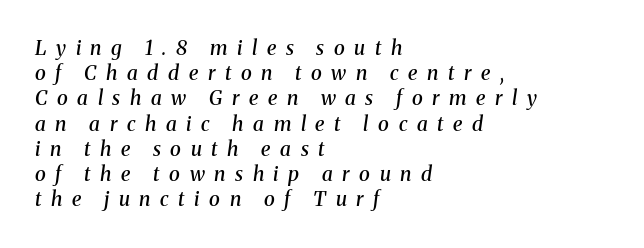
The image shows 20 px text type, italic (leaning right); set left-aligned, normal line spacing (1.26x), unusually wide letter spacing (+0.48 em), not underlined.
